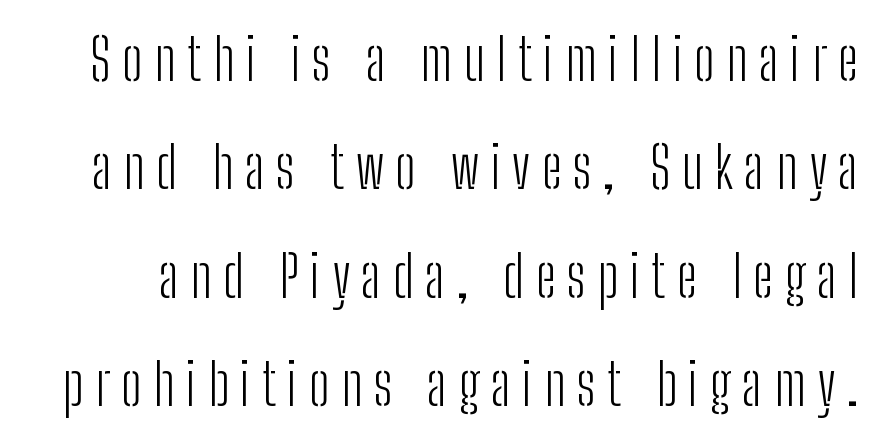
Q: Is the text bold? A: No.
Q: Is the text italic (slanted)? A: No, it is upright.
Q: Is the typeface a serif or a sans-serif typeface? A: Sans-serif.
Q: Is the text underlined? A: No.
Q: Is the spacing between letters normal or unusually wide? A: Unusually wide.
Q: Width (condensed, normal, or wide)? A: Condensed.
Q: Stroke contrast? A: Low.
Q: x-height? A: Medium.
Q: Monospaced? A: No.
